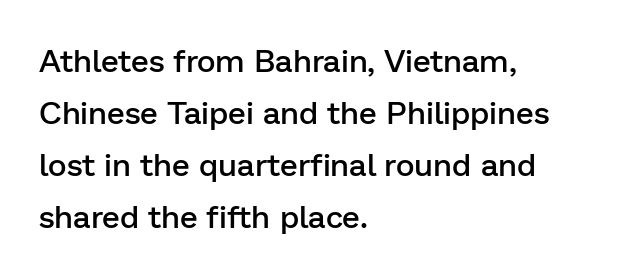
The rendering uses natural spacing where letterforms have individual widths. Successive baselines arrive at the customary interval. This is the regular roman posture of the typeface. Honestly, there is no underline to notice here at all.
